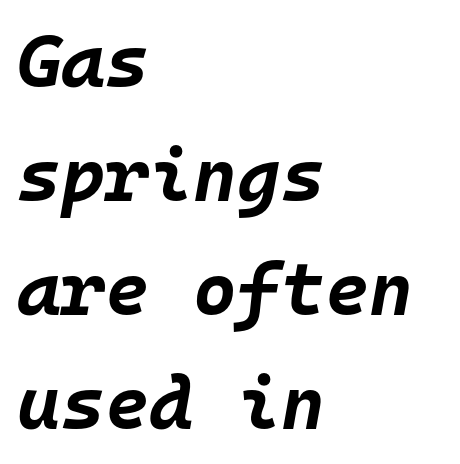
If you drew a ruler down the left edge, every line would touch it. Every character here occupies the same horizontal width, giving the sample a typewriter-like rhythm. Only glyphs here, with clear space below each row. Slanted lettering throughout. Letter spacing: default. Is there much room between lines? A standard amount, neither cramped nor airy.
